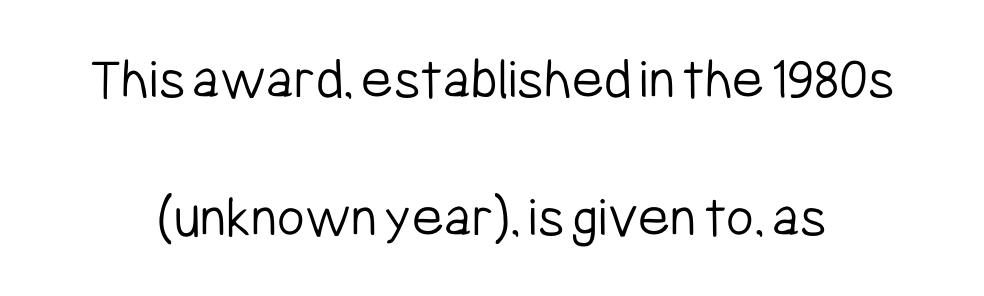
{"serif": "no", "italic": "no", "bold": "no", "weight": "light", "width": "condensed", "stroke_contrast": "low", "x_height": "medium", "monospaced": "no", "underline": "no", "line_spacing": "loose", "line_spacing_ratio": 2.3, "letter_spacing": "normal", "letter_spacing_em": 0.0, "glyph_px": 60}
